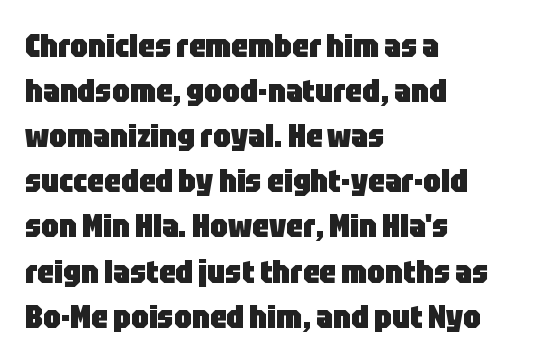
{"serif": "no", "italic": "no", "bold": "yes", "weight": "heavy", "width": "condensed", "stroke_contrast": "low", "x_height": "large", "monospaced": "no", "underline": "no", "align": "left", "line_spacing": "normal", "line_spacing_ratio": 1.41, "letter_spacing": "normal", "letter_spacing_em": 0.0, "glyph_px": 32}
